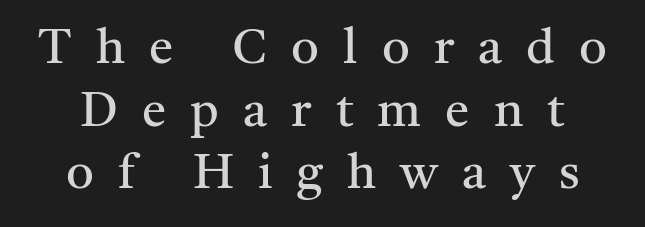
The image shows 49 px regular-weight serif type, upright; set normal line spacing (1.28x), unusually wide letter spacing (+0.49 em), not underlined; medium stroke contrast and a medium x-height.
